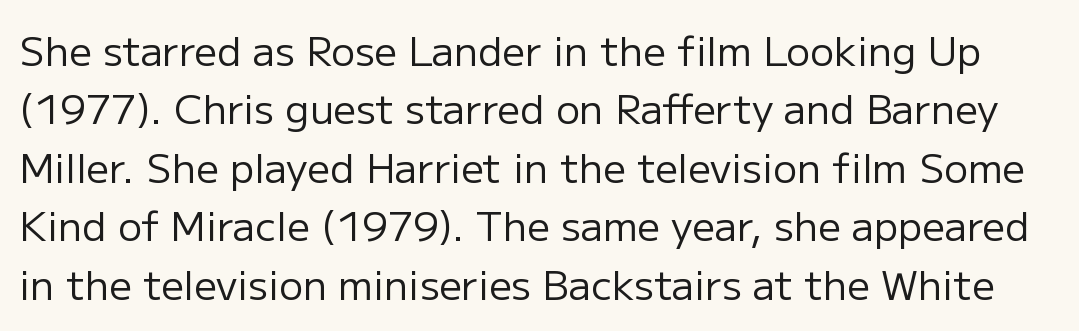
Font category for this specimen: sans-serif. Nobody touched the tracking dial on this one. Is there any slant? The stems are plumb. Vertical spacing — default. The letters advance in unequal steps, a hallmark of proportional type. Plain, unruled lines of type.
